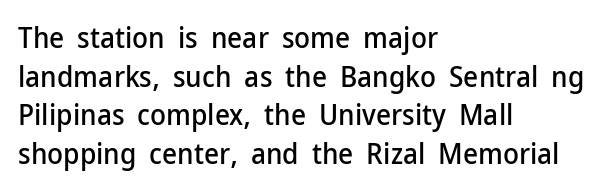
The image shows 29 px sans-serif type, upright; set left-aligned, normal line spacing (1.33x), normal letter spacing, not underlined; low stroke contrast and a medium x-height.
